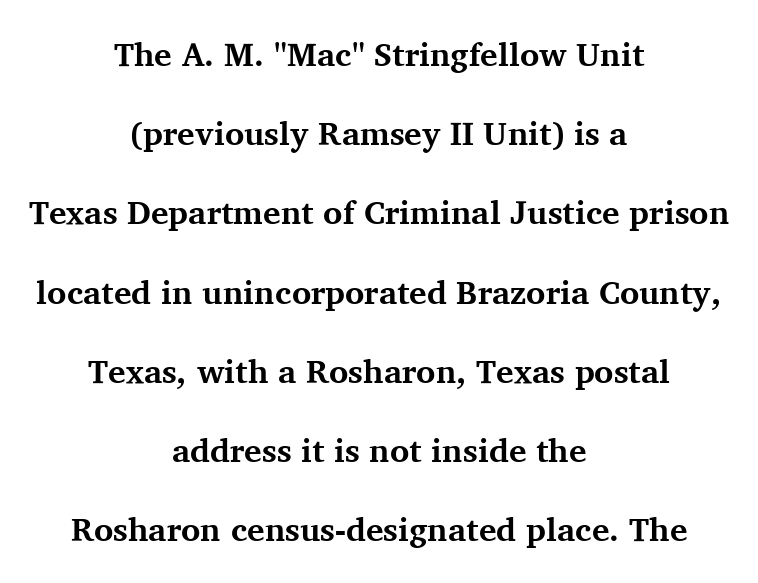
This sample has the flowing, uneven cadence of proportional lettering. Characters remain perfectly vertical along every line. Serif or sans? Serif — the stroke terminals have little feet. Characters follow at the spacing the type designer built in.
